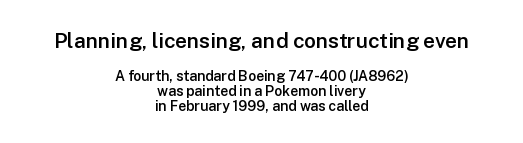
The paragraph shown floats in the horizontal middle. Nope, not italic — everything's standing straight. You get the large type first, then a drop to smaller type. Bare-footed words on every line.
